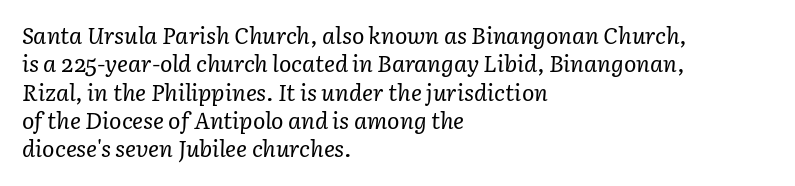
{"italic": "yes", "lean": "right", "slant_degrees": 3, "bold": "no", "underline": "no", "align": "left", "line_spacing_ratio": 1.23, "letter_spacing": "normal", "letter_spacing_em": 0.0, "glyph_px": 23}
